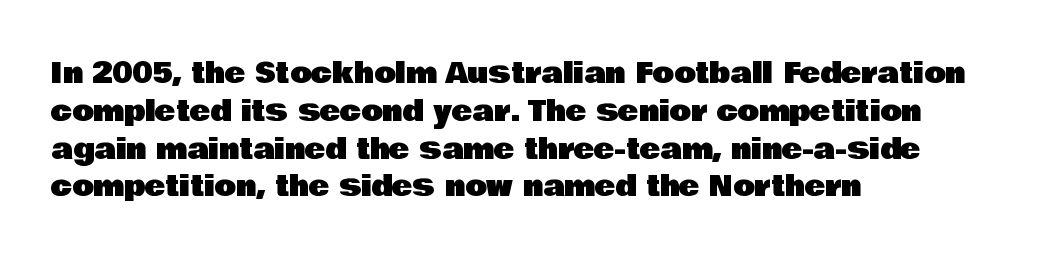
{"serif": "no", "italic": "no", "width": "normal", "stroke_contrast": "low", "x_height": "large", "monospaced": "no", "underline": "no", "align": "left", "line_spacing": "normal", "line_spacing_ratio": 1.35, "letter_spacing": "normal", "letter_spacing_em": 0.0, "glyph_px": 28}
